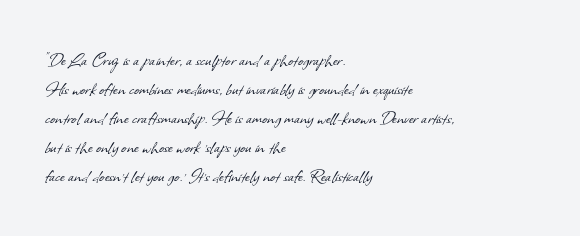
Q: Is the text bold? A: No.
Q: Is the text underlined? A: No.
Q: How is the paragraph aligned? A: Left-aligned.
Q: Is the spacing between letters normal or unusually wide? A: Normal.
Q: Is the spacing between lines tight, normal or loose? A: Normal.
